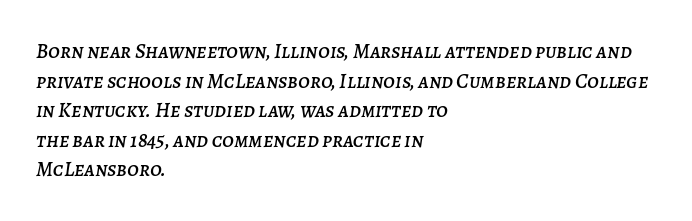
Glyph-to-glyph distance matches everyday printed text. This is oblique type, the kind used for emphasis or titles. Notice how the passage keeps a crisp vertical edge on the left only. The foot of each line stays bare and open. In terms of leading, this rendering sits right in the middle.
